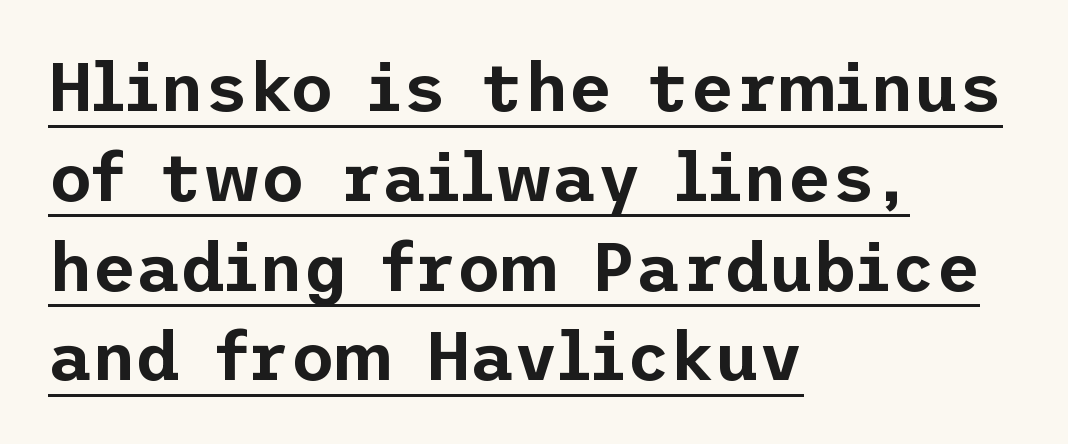
Decoration check: the copy is underlined. This sample is left-justified, so line endings fall wherever the words run out. Do the letters lean? They stand straight. How would I describe the line gaps? Plain and ordinary. These lines are composed in type without serifs. The tracking reads as untouched default to a designer's eye.
